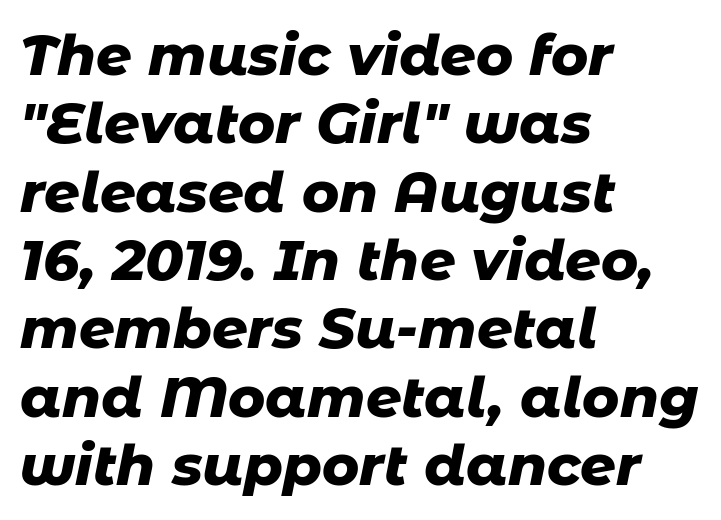
{"italic": "yes", "lean": "right", "slant_degrees": 11, "bold": "yes", "weight": "heavy", "width": "normal", "stroke_contrast": "low", "x_height": "medium", "monospaced": "no", "underline": "no", "align": "left", "line_spacing_ratio": 1.22, "letter_spacing": "normal", "letter_spacing_em": 0.0, "glyph_px": 56}
